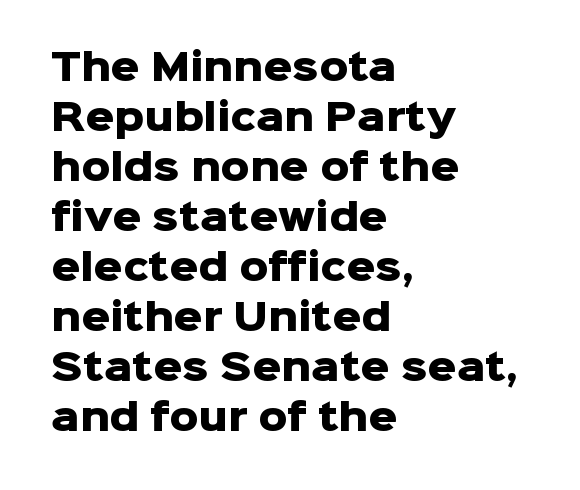
The image shows 36 px heavy sans-serif type, upright; set left-aligned, normal line spacing (1.39x), normal letter spacing, not underlined; low stroke contrast and a medium x-height.
